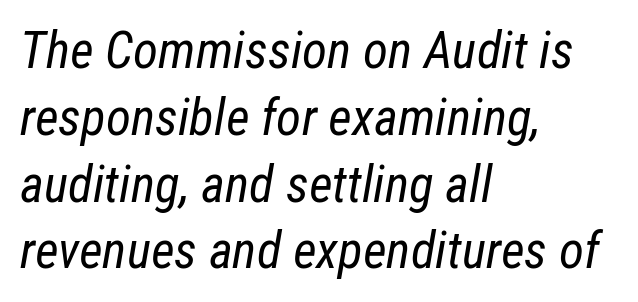
Q: Is the text bold? A: No.
Q: Is the text italic (slanted)? A: Yes, it leans right by about 12 degrees.
Q: Is the text underlined? A: No.
Q: How is the paragraph aligned? A: Left-aligned.
Q: Is the spacing between letters normal or unusually wide? A: Normal.
Q: Is the spacing between lines tight, normal or loose? A: Normal.
Q: Width (condensed, normal, or wide)? A: Condensed.
Q: Stroke contrast? A: Low.
Q: x-height? A: Medium.
Q: Monospaced? A: No.
